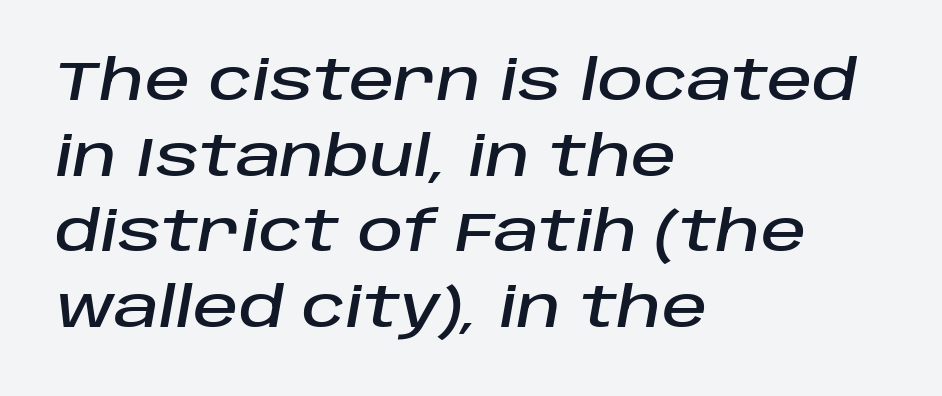
The glyphs are unaccompanied by any horizontal stroke below them. The ragged edge is on the right, which tells us the setting is flush left. Is the letter spacing exaggerated? No — it looks like the ordinary default. This block has exactly the height ordinary leading produces. In terms of posture, this sample is oblique. A typesetter would call this proportional, since set widths differ per character.
